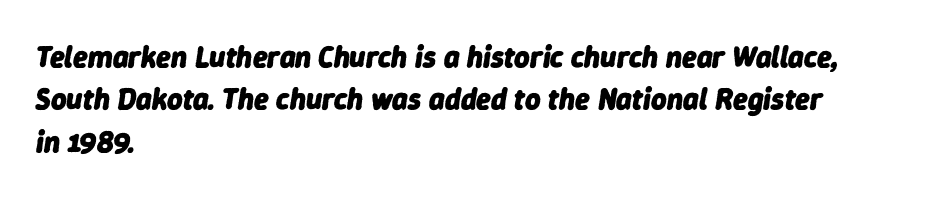
The image shows 30 px heavy type, italic (leaning right); set left-aligned, normal line spacing (1.41x), normal letter spacing, not underlined; low stroke contrast and a medium x-height.
